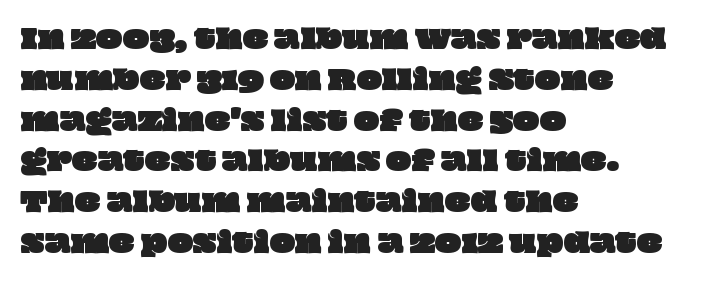
{"underline": "no", "align": "left", "line_spacing": "normal", "line_spacing_ratio": 1.51, "letter_spacing": "normal", "letter_spacing_em": 0.0, "glyph_px": 27}
